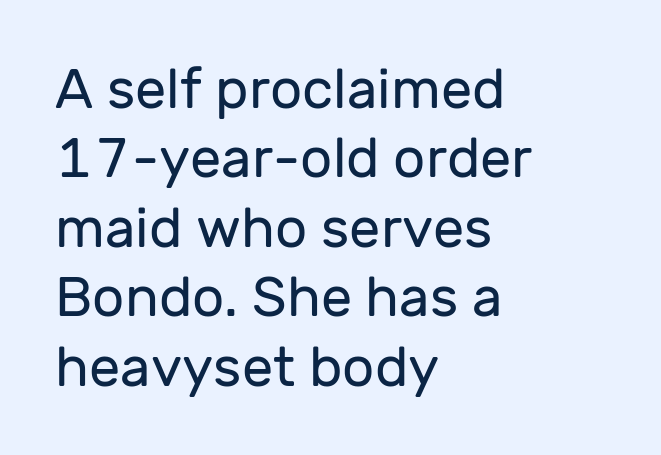
Q: Is the text bold? A: No.
Q: Is the text italic (slanted)? A: No, it is upright.
Q: Is the typeface a serif or a sans-serif typeface? A: Sans-serif.
Q: Is the text underlined? A: No.
Q: How is the paragraph aligned? A: Left-aligned.
Q: Is the spacing between letters normal or unusually wide? A: Normal.
Q: Width (condensed, normal, or wide)? A: Normal.
Q: Stroke contrast? A: Low.
Q: x-height? A: Medium.
Q: Monospaced? A: No.
